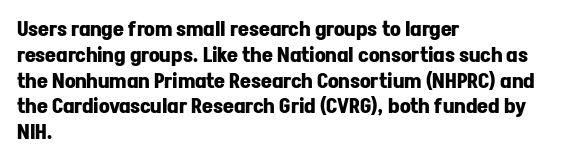
The letters stand upright; this is a roman face. Every row of glyphs begins at an identical x-position on the left. Between one letter and the next there's only the usual sliver of space. Caption: bold face, heavy strokes.
